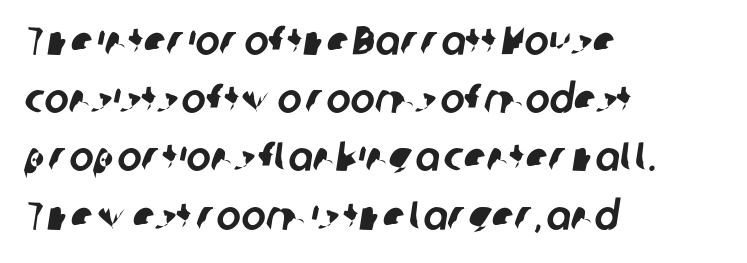
Q: Is the typeface a serif or a sans-serif typeface? A: Sans-serif.
Q: Is the text underlined? A: No.
Q: How is the paragraph aligned? A: Left-aligned.
Q: Is the spacing between letters normal or unusually wide? A: Normal.
Q: Is the spacing between lines tight, normal or loose? A: Normal.
Q: Width (condensed, normal, or wide)? A: Normal.
Q: Stroke contrast? A: Low.
Q: x-height? A: Medium.
Q: Monospaced? A: No.
